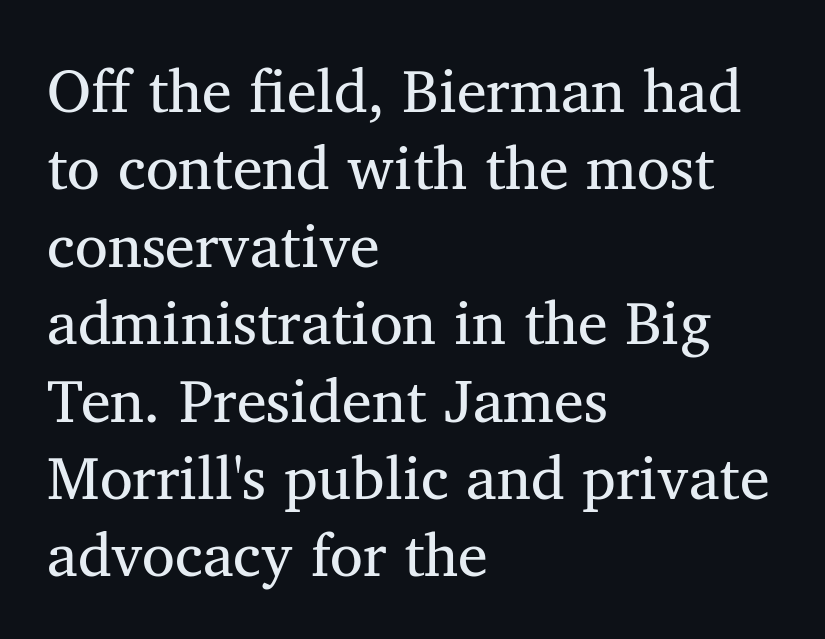
Q: Is the text bold? A: No.
Q: Is the text italic (slanted)? A: No, it is upright.
Q: Is the typeface a serif or a sans-serif typeface? A: Serif.
Q: Is the text underlined? A: No.
Q: How is the paragraph aligned? A: Left-aligned.
Q: Is the spacing between letters normal or unusually wide? A: Normal.
Q: Is the spacing between lines tight, normal or loose? A: Normal.
Q: Width (condensed, normal, or wide)? A: Normal.
Q: Stroke contrast? A: Medium.
Q: x-height? A: Medium.
Q: Monospaced? A: No.
